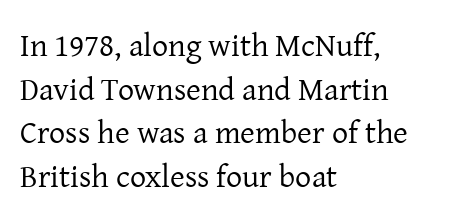
{"serif": "yes", "italic": "no", "bold": "no", "weight": "regular", "width": "normal", "stroke_contrast": "low", "x_height": "medium", "monospaced": "no", "underline": "no", "align": "left", "line_spacing": "normal", "line_spacing_ratio": 1.36, "letter_spacing": "normal", "letter_spacing_em": 0.0, "glyph_px": 32}
